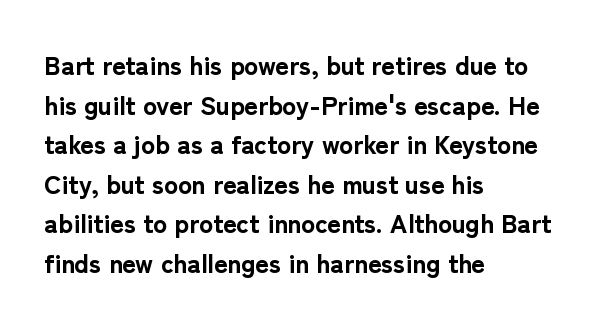
The image shows 26 px bold type, upright; set left-aligned, normal line spacing (1.52x), normal letter spacing, not underlined.
